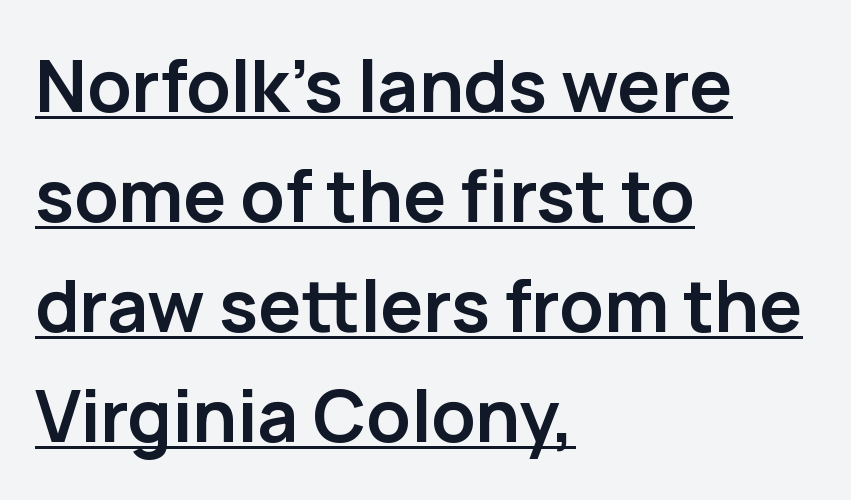
Q: Is the text bold? A: Yes.
Q: Is the text italic (slanted)? A: No, it is upright.
Q: Is the typeface a serif or a sans-serif typeface? A: Sans-serif.
Q: Is the text underlined? A: Yes.
Q: How is the paragraph aligned? A: Left-aligned.
Q: Is the spacing between letters normal or unusually wide? A: Normal.
Q: Is the spacing between lines tight, normal or loose? A: Normal.
Q: Width (condensed, normal, or wide)? A: Normal.
Q: Stroke contrast? A: Low.
Q: x-height? A: Medium.
Q: Monospaced? A: No.
